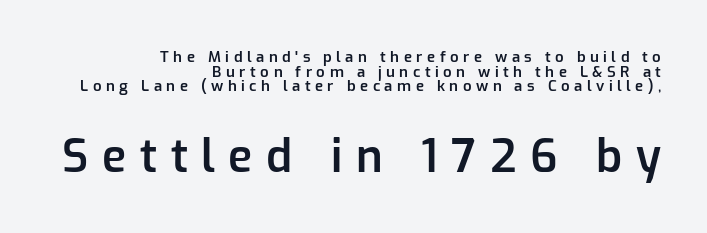
{"serif": "no", "italic": "no", "bold": "semi", "weight": "semibold", "width": "normal", "stroke_contrast": "low", "x_height": "medium", "monospaced": "no", "underline": "no", "align": "right", "line_spacing": "tight", "line_spacing_ratio": 0.97, "letter_spacing": "wide", "letter_spacing_em": 0.3, "larger_block": "second", "size_ratio": 3.0, "glyph_px": 45}
